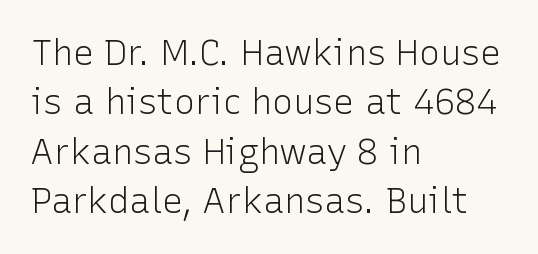
Q: Is the text bold? A: No.
Q: Is the text italic (slanted)? A: No, it is upright.
Q: Is the typeface a serif or a sans-serif typeface? A: Sans-serif.
Q: Is the text underlined? A: No.
Q: How is the paragraph aligned? A: Left-aligned.
Q: Is the spacing between letters normal or unusually wide? A: Normal.
Q: Is the spacing between lines tight, normal or loose? A: Normal.
Q: Width (condensed, normal, or wide)? A: Normal.
Q: Stroke contrast? A: Low.
Q: x-height? A: Medium.
Q: Monospaced? A: No.
